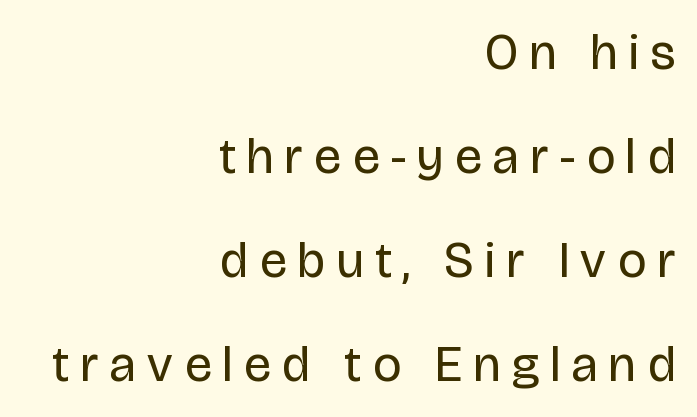
Q: Is the text bold? A: No.
Q: Is the text italic (slanted)? A: No, it is upright.
Q: Is the typeface a serif or a sans-serif typeface? A: Sans-serif.
Q: Is the text underlined? A: No.
Q: How is the paragraph aligned? A: Right-aligned.
Q: Is the spacing between letters normal or unusually wide? A: Unusually wide.
Q: Is the spacing between lines tight, normal or loose? A: Loose.
Q: Width (condensed, normal, or wide)? A: Condensed.
Q: Stroke contrast? A: Low.
Q: x-height? A: Large.
Q: Monospaced? A: No.
